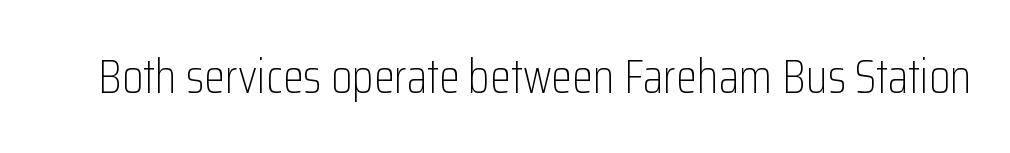
Posture: upright roman. Glance below the letters and you will spot only blank space. Counters stay open thanks to moderate or lighter strokes. Short note: letters normally spaced. The face used here is proportionally spaced, like ordinary book or web type. Does the type have serifs? No, each stem ends abruptly.
